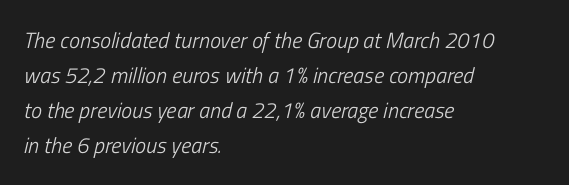
Q: Is the text bold? A: No.
Q: Is the text italic (slanted)? A: Yes, it leans right by about 13 degrees.
Q: Is the text underlined? A: No.
Q: How is the paragraph aligned? A: Left-aligned.
Q: Is the spacing between letters normal or unusually wide? A: Normal.
Q: Is the spacing between lines tight, normal or loose? A: Normal.
